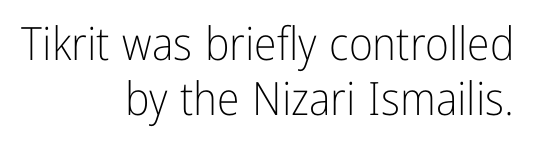
Q: Is the text bold? A: No.
Q: Is the text italic (slanted)? A: No, it is upright.
Q: Is the typeface a serif or a sans-serif typeface? A: Sans-serif.
Q: Is the text underlined? A: No.
Q: How is the paragraph aligned? A: Right-aligned.
Q: Is the spacing between letters normal or unusually wide? A: Normal.
Q: Width (condensed, normal, or wide)? A: Condensed.
Q: Stroke contrast? A: Low.
Q: x-height? A: Medium.
Q: Monospaced? A: No.
